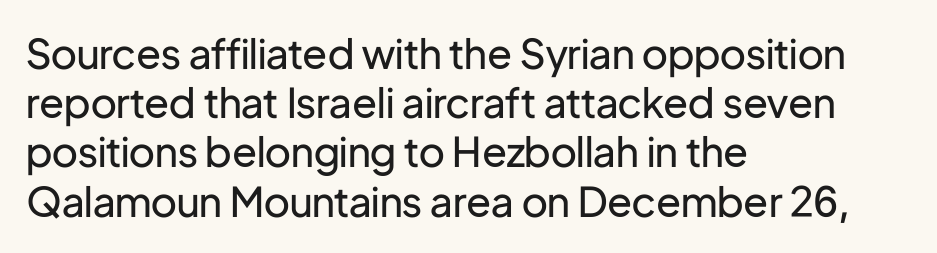
The image shows 41 px regular-weight sans-serif type, upright; set left-aligned, line spacing 1.2x, normal letter spacing, not underlined; low stroke contrast and a medium x-height.
